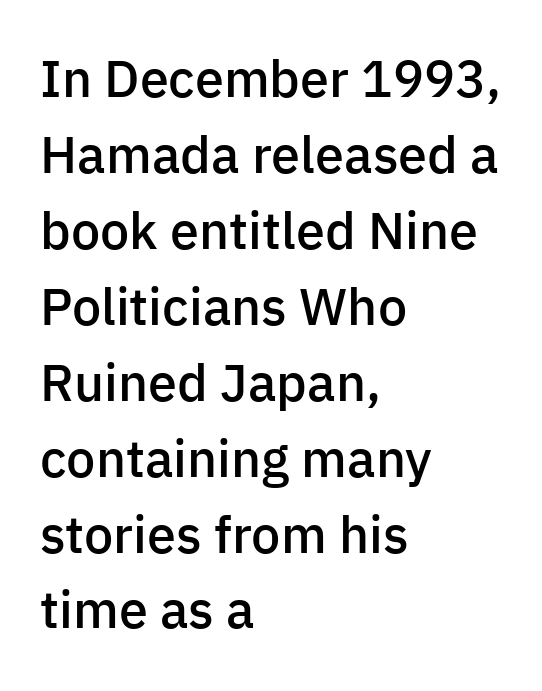
Q: Is the text bold? A: Semi-bold.
Q: Is the text italic (slanted)? A: No, it is upright.
Q: Is the typeface a serif or a sans-serif typeface? A: Sans-serif.
Q: Is the text underlined? A: No.
Q: How is the paragraph aligned? A: Left-aligned.
Q: Is the spacing between letters normal or unusually wide? A: Normal.
Q: Is the spacing between lines tight, normal or loose? A: Normal.
Q: Width (condensed, normal, or wide)? A: Normal.
Q: Stroke contrast? A: Low.
Q: x-height? A: Medium.
Q: Monospaced? A: No.
